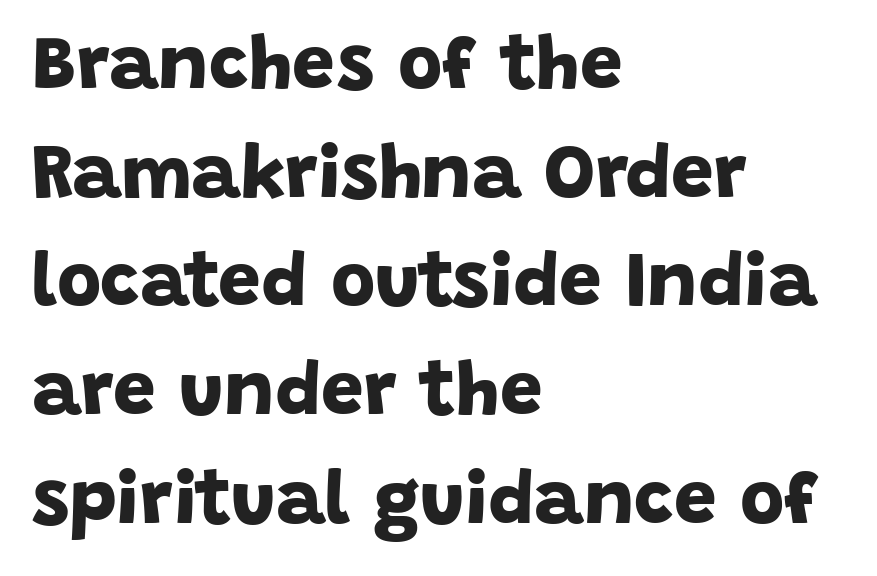
{"serif": "no", "bold": "yes", "weight": "bold", "width": "normal", "stroke_contrast": "low", "x_height": "large", "monospaced": "no", "underline": "no", "align": "left", "line_spacing": "normal", "line_spacing_ratio": 1.43, "letter_spacing": "normal", "letter_spacing_em": 0.0, "glyph_px": 76}
